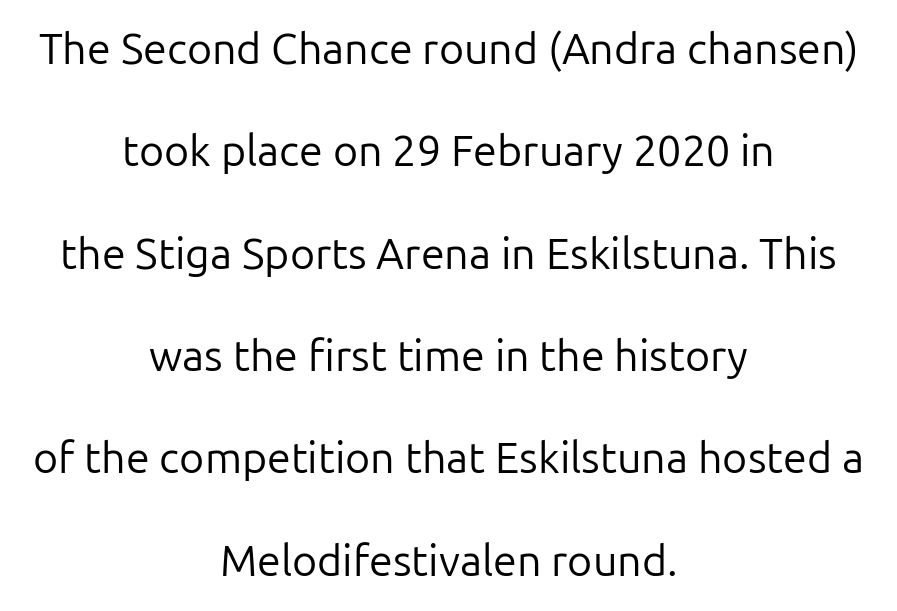
The image shows 43 px regular-weight sans-serif type, upright; set centered, loose line spacing (2.38x), normal letter spacing, not underlined; low stroke contrast and a medium x-height.
